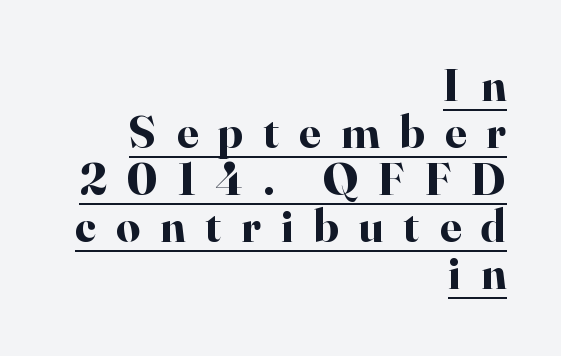
{"serif": "yes", "italic": "no", "bold": "yes", "weight": "bold", "width": "normal", "stroke_contrast": "high", "x_height": "small", "monospaced": "no", "underline": "yes", "align": "right", "line_spacing": "tight", "line_spacing_ratio": 1.0, "letter_spacing": "wide", "letter_spacing_em": 0.43, "glyph_px": 47}
